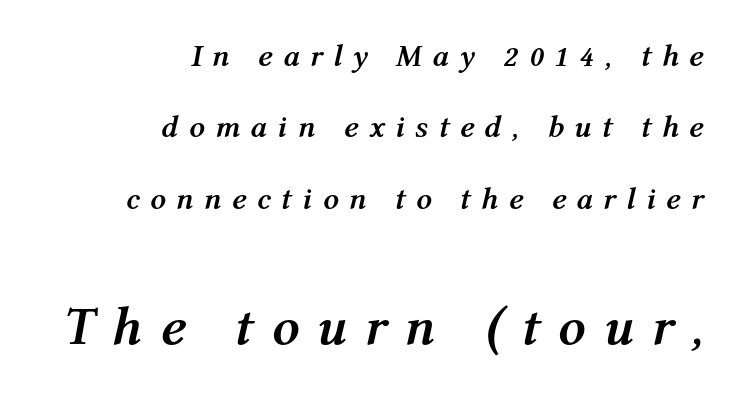
{"italic": "yes", "lean": "right", "slant_degrees": 12, "bold": "yes", "weight": "semibold", "width": "normal", "stroke_contrast": "medium", "x_height": "medium", "monospaced": "no", "underline": "no", "align": "right", "line_spacing": "loose", "line_spacing_ratio": 2.3, "letter_spacing": "wide", "letter_spacing_em": 0.33, "larger_block": "second", "size_ratio": 1.74, "glyph_px": 54}
